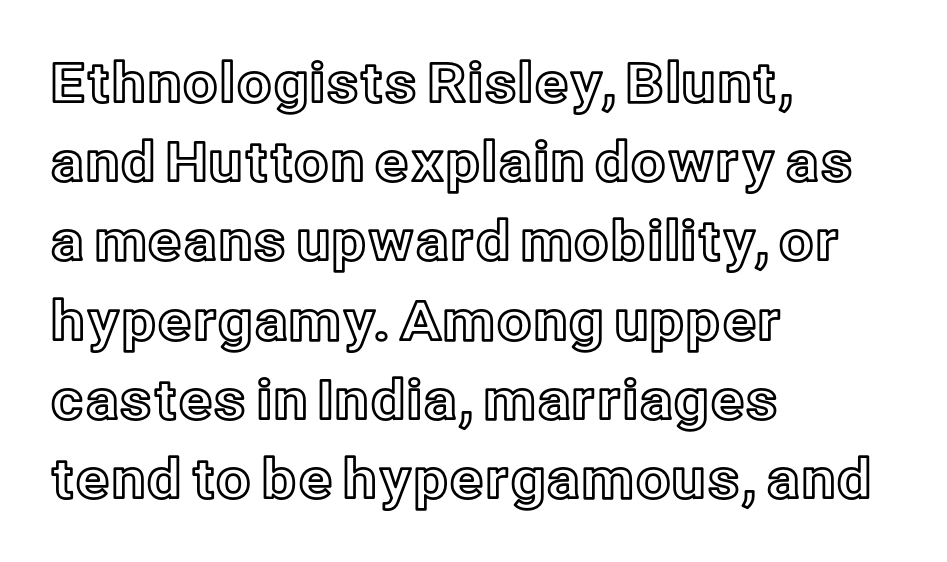
The image shows 55 px text type, upright; set left-aligned, normal line spacing (1.44x), normal letter spacing, not underlined; a medium x-height.
